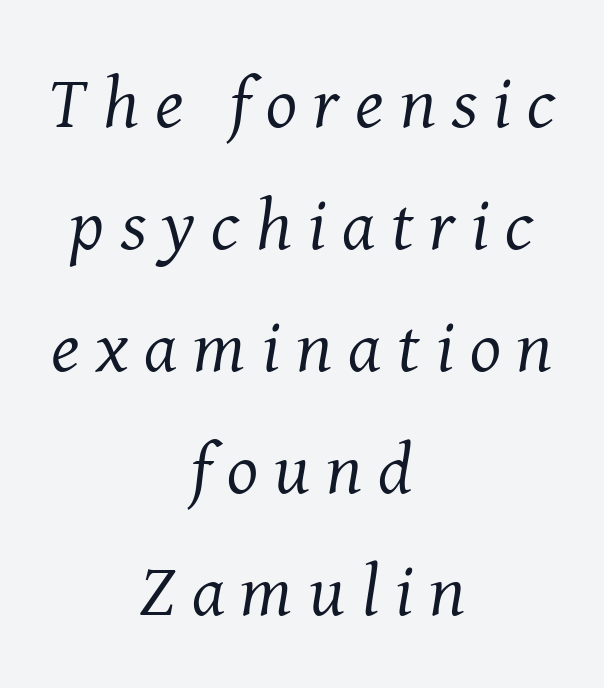
A typesetter would call this leading conventional body-copy spacing. Caption: expanded tracking, letters set apart. The specimen reads as italic at a glance. Serifs: yes, visible at the terminals of the letterforms. The rag falls on both sides of this text block equally. Unmarked baselines from the first word to the last.
